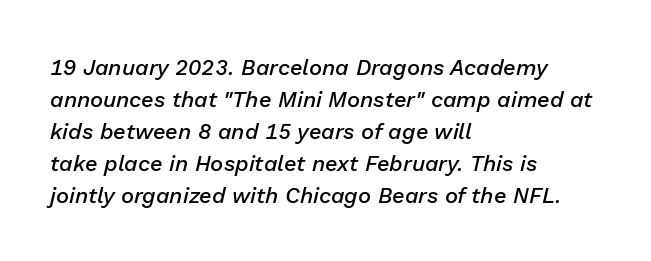
The image shows 22 px text type, italic (leaning right); set left-aligned, normal line spacing (1.45x), normal letter spacing, not underlined.
